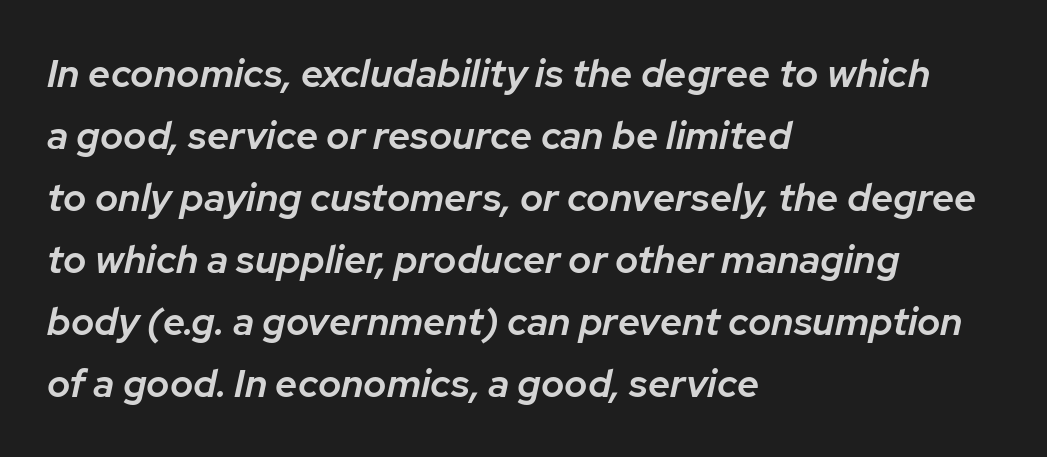
Q: Is the text bold? A: Semi-bold.
Q: Is the text italic (slanted)? A: Yes, it leans right by about 12 degrees.
Q: Is the text underlined? A: No.
Q: How is the paragraph aligned? A: Left-aligned.
Q: Is the spacing between letters normal or unusually wide? A: Normal.
Q: Is the spacing between lines tight, normal or loose? A: Normal.
Q: Width (condensed, normal, or wide)? A: Normal.
Q: Stroke contrast? A: Low.
Q: x-height? A: Medium.
Q: Monospaced? A: No.
